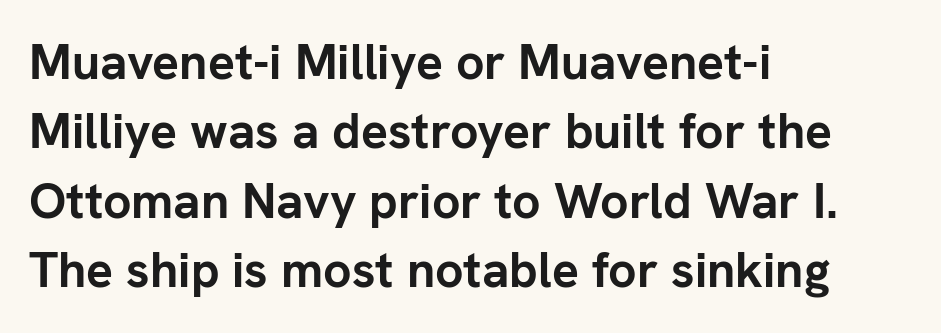
{"serif": "no", "italic": "no", "bold": "yes", "weight": "semibold", "width": "normal", "stroke_contrast": "low", "x_height": "medium", "monospaced": "no", "underline": "no", "align": "left", "line_spacing": "normal", "line_spacing_ratio": 1.39, "letter_spacing": "normal", "letter_spacing_em": 0.0, "glyph_px": 50}
